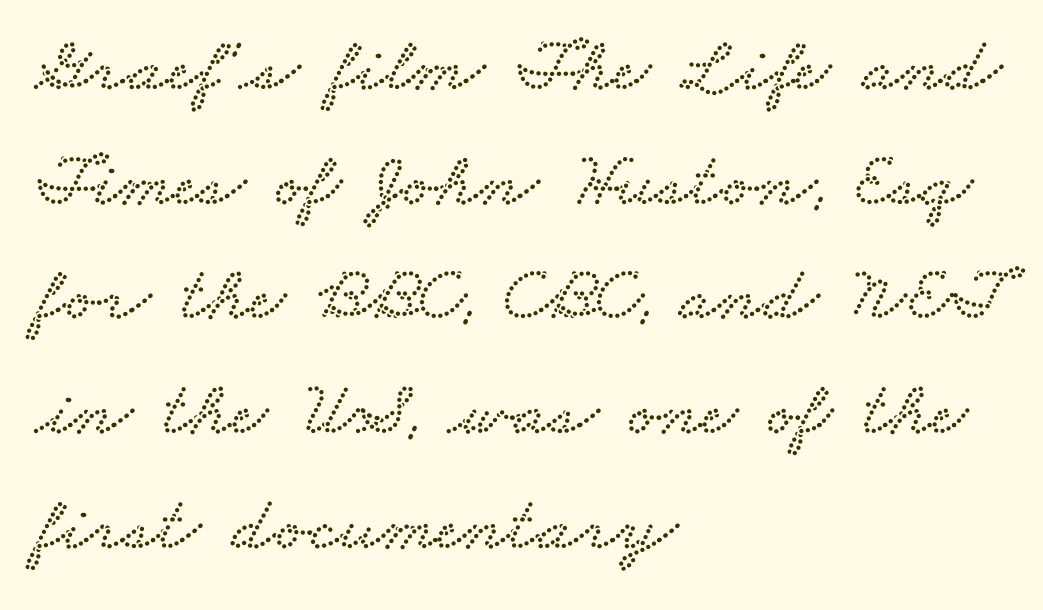
Q: Is the typeface a serif or a sans-serif typeface? A: Serif.
Q: Is the text underlined? A: No.
Q: How is the paragraph aligned? A: Left-aligned.
Q: Is the spacing between letters normal or unusually wide? A: Normal.
Q: Is the spacing between lines tight, normal or loose? A: Normal.
Q: Width (condensed, normal, or wide)? A: Wide.
Q: Stroke contrast? A: Low.
Q: x-height? A: Small.
Q: Monospaced? A: No.
